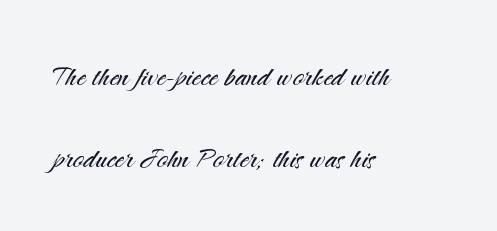
Q: Is the text bold? A: No.
Q: Is the text italic (slanted)? A: Yes.
Q: Is the typeface a serif or a sans-serif typeface? A: Sans-serif.
Q: Is the text underlined? A: No.
Q: How is the paragraph aligned? A: Left-aligned.
Q: Is the spacing between letters normal or unusually wide? A: Normal.
Q: Is the spacing between lines tight, normal or loose? A: Loose.
Q: Width (condensed, normal, or wide)? A: Normal.
Q: Stroke contrast? A: Medium.
Q: x-height? A: Small.
Q: Monospaced? A: No.
